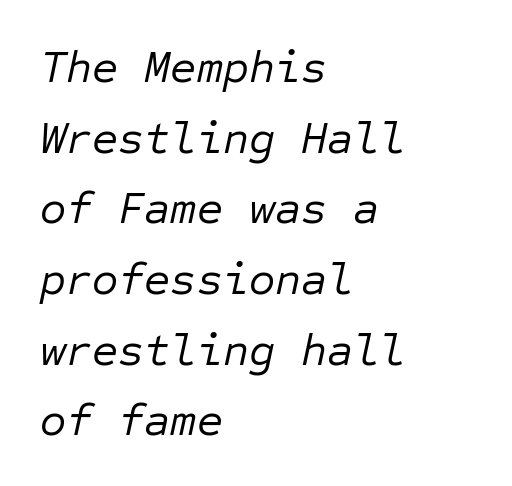
Q: Is the text bold? A: No.
Q: Is the text italic (slanted)? A: Yes, it leans right by about 12 degrees.
Q: Is the text underlined? A: No.
Q: How is the paragraph aligned? A: Left-aligned.
Q: Is the spacing between letters normal or unusually wide? A: Normal.
Q: Is the spacing between lines tight, normal or loose? A: Normal.
Q: Width (condensed, normal, or wide)? A: Normal.
Q: Stroke contrast? A: Low.
Q: x-height? A: Medium.
Q: Monospaced? A: Yes.
